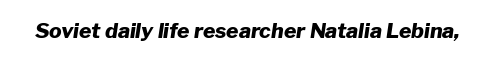
The passage shown is emphatically bold. Quick note: underline off. Here the glyphs are tracked normally, forming tight word shapes. Italic: yes, the glyphs are oblique.
